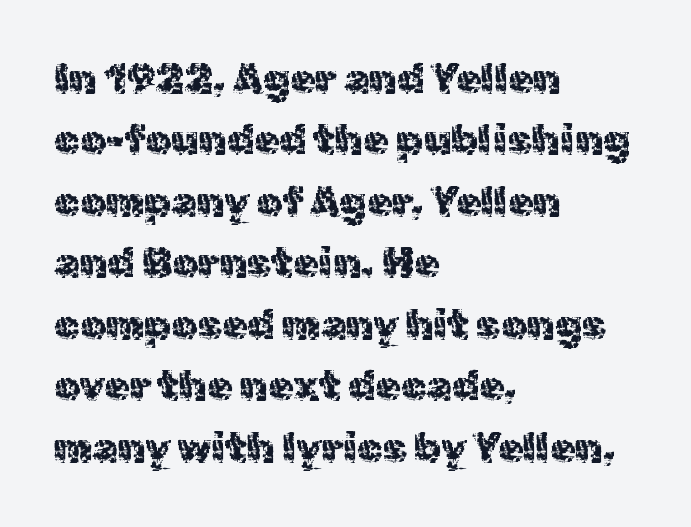
{"serif": "no", "italic": "no", "bold": "no", "weight": "regular", "width": "normal", "x_height": "medium", "monospaced": "no", "underline": "no", "align": "left", "line_spacing": "normal", "line_spacing_ratio": 1.5, "letter_spacing": "normal", "letter_spacing_em": 0.0, "glyph_px": 41}
